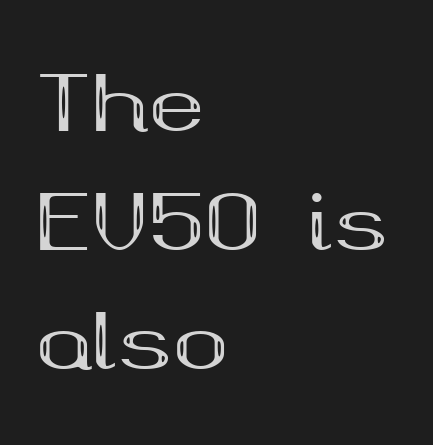
Has an underline been added? It has not. You could not count columns in this text — the font is proportionally spaced. When letters stand straight like this, we call the style roman or upright. The rows are spaced the way most documents space them. Heavy-handed strokes throughout: this text is bold. Line beginnings align vertically; line endings do not.
